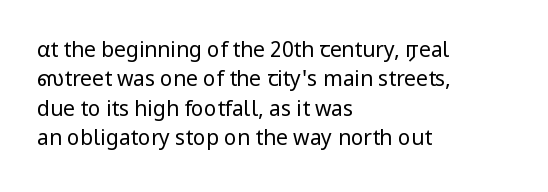
{"italic": "no", "bold": "no", "underline": "no", "align": "left", "line_spacing": "normal", "line_spacing_ratio": 1.4, "letter_spacing": "normal", "letter_spacing_em": 0.0, "glyph_px": 21}
